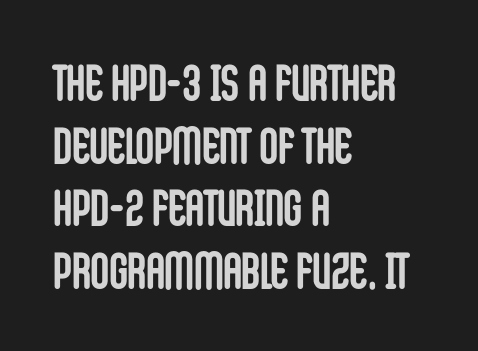
Line beginnings align vertically; line endings do not. Look at the bottom of the vertical strokes: they stop flat, with no serifs. In terms of posture, this sample is upright. The passage shown is emphatically bold.
